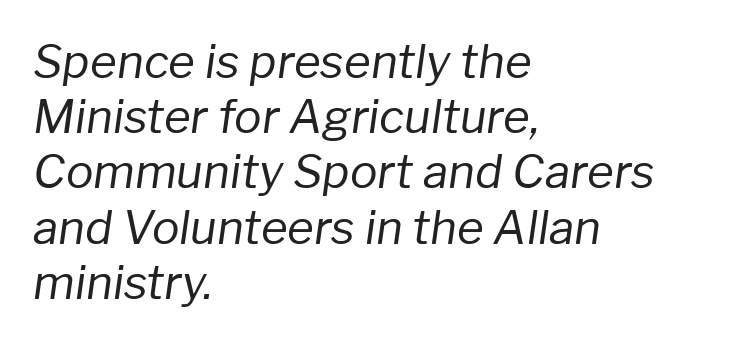
Q: Is the text bold? A: No.
Q: Is the text italic (slanted)? A: Yes, it leans right by about 8 degrees.
Q: Is the text underlined? A: No.
Q: How is the paragraph aligned? A: Left-aligned.
Q: Is the spacing between letters normal or unusually wide? A: Normal.
Q: Width (condensed, normal, or wide)? A: Normal.
Q: Stroke contrast? A: Low.
Q: x-height? A: Medium.
Q: Monospaced? A: No.
